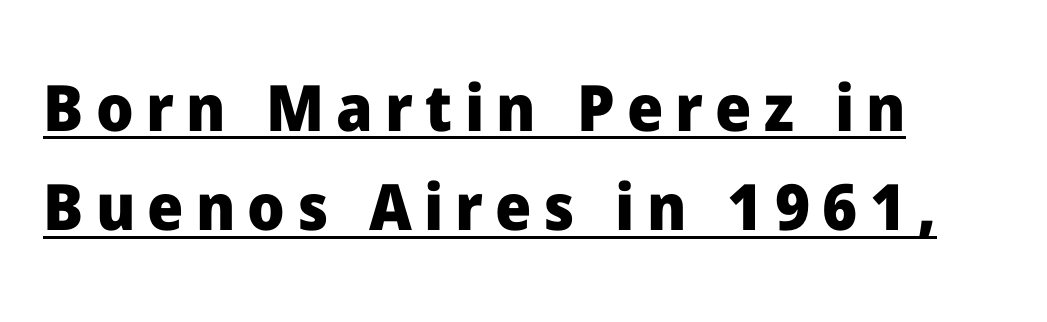
Q: Is the text bold? A: Yes.
Q: Is the text italic (slanted)? A: No, it is upright.
Q: Is the typeface a serif or a sans-serif typeface? A: Sans-serif.
Q: Is the text underlined? A: Yes.
Q: How is the paragraph aligned? A: Left-aligned.
Q: Is the spacing between lines tight, normal or loose? A: Normal.
Q: Width (condensed, normal, or wide)? A: Normal.
Q: Stroke contrast? A: Low.
Q: x-height? A: Medium.
Q: Monospaced? A: No.
